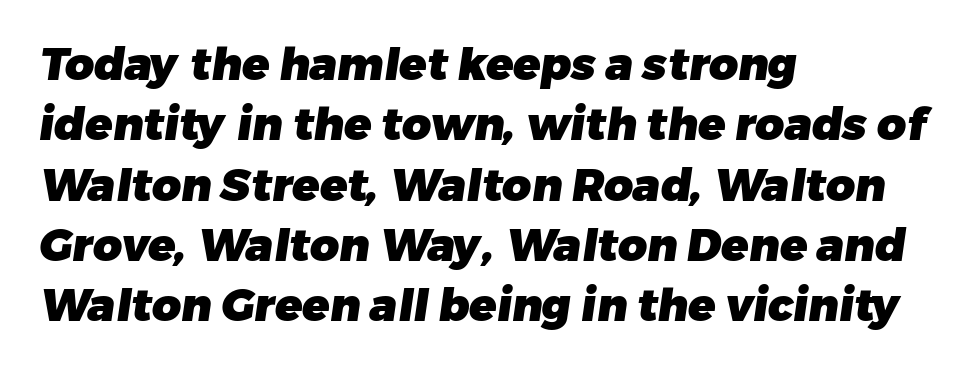
Does the type have serifs? No, each stem ends abruptly. The face used here is rendered with its standard letterfit. Normally led — the rows are evenly, conventionally spaced. The area under the type is left untouched. Its strokes are broad and dark, the hallmark of bold type. This sample has the flowing, uneven cadence of proportional lettering.
